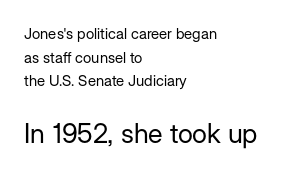
Q: Is the text bold? A: No.
Q: Is the text italic (slanted)? A: No, it is upright.
Q: Is the text underlined? A: No.
Q: How is the paragraph aligned? A: Left-aligned.
Q: Is the spacing between letters normal or unusually wide? A: Normal.
Q: Is the spacing between lines tight, normal or loose? A: Normal.
Q: Which block of text is set in a larger size, the first (top) or the second (bottom)? A: The second (bottom) one.
